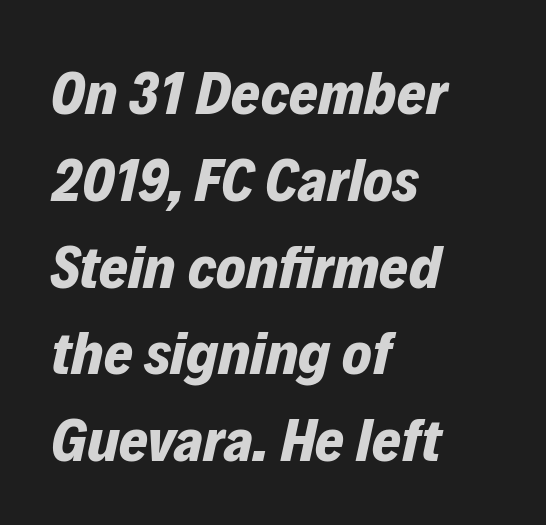
Each new line begins a customary step beneath the previous one. The zone under the glyphs is completely vacant. Look at the tracking — it's just the regular setting, nothing added. Is the type slanted? Yes — the strokes lean at a clear angle.
